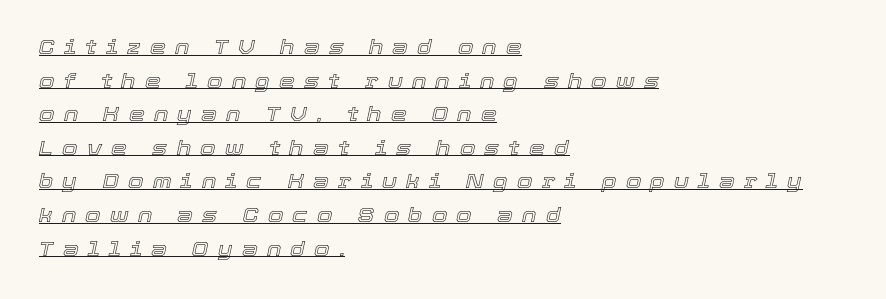
Words appear elongated and porous because spacing is wide. Like a heading marked for emphasis, these lines bear an underscore. The space between consecutive lines is moderate. In CSS terms this would be text-align: left. Quick note: italic.
